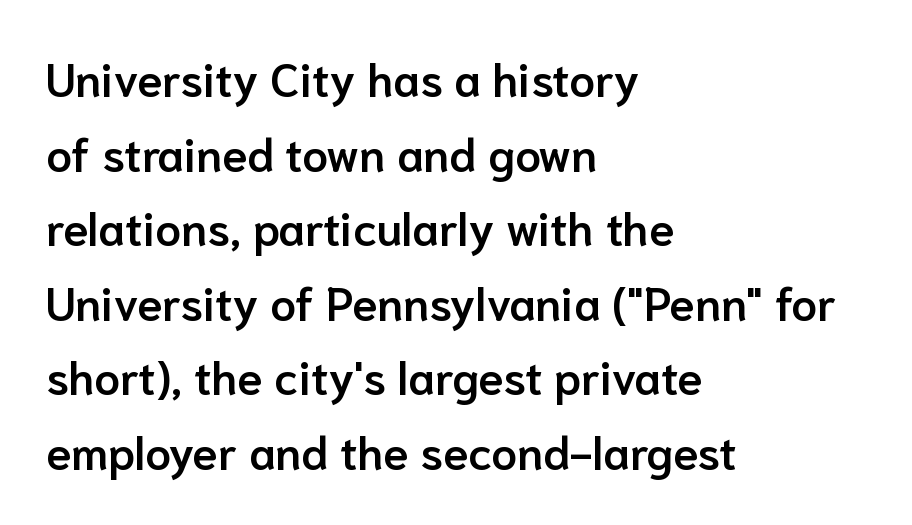
The image shows 46 px semibold sans-serif type, upright; set left-aligned, normal line spacing (1.62x), normal letter spacing, not underlined; low stroke contrast and a medium x-height.
